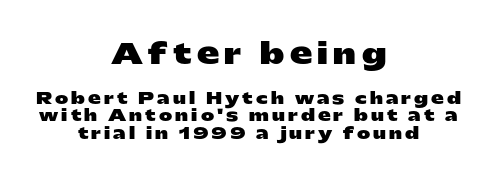
These lines are centered, leaving both edges ragged. Notice how descenders almost collide with the ascenders below — that's tight leading. I'd describe the lettering as bold — thick and assertive. A typesetter would call this proportional, since set widths differ per character. Lines of text with bare space underneath.
